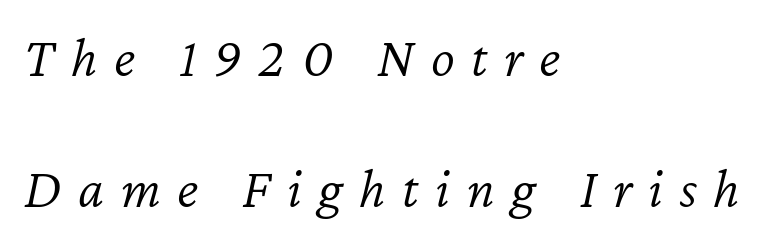
{"italic": "yes", "lean": "right", "slant_degrees": 12, "bold": "no", "weight": "light", "width": "normal", "stroke_contrast": "low", "x_height": "medium", "monospaced": "no", "underline": "no", "align": "left", "line_spacing": "loose", "line_spacing_ratio": 2.3, "letter_spacing": "wide", "letter_spacing_em": 0.29, "glyph_px": 57}
